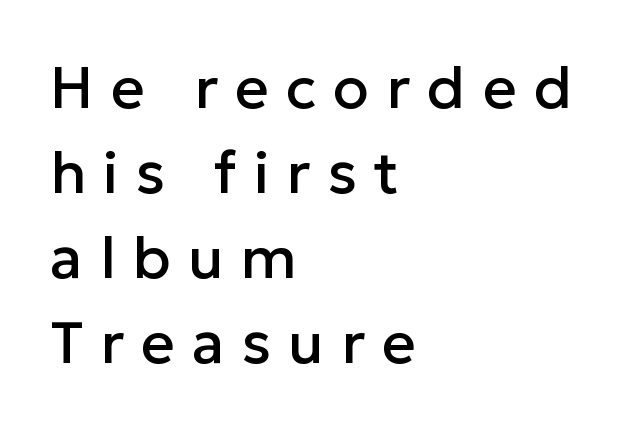
Q: Is the text italic (slanted)? A: No, it is upright.
Q: Is the typeface a serif or a sans-serif typeface? A: Sans-serif.
Q: Is the text underlined? A: No.
Q: How is the paragraph aligned? A: Left-aligned.
Q: Is the spacing between letters normal or unusually wide? A: Unusually wide.
Q: Is the spacing between lines tight, normal or loose? A: Normal.
Q: Width (condensed, normal, or wide)? A: Normal.
Q: Stroke contrast? A: Low.
Q: x-height? A: Medium.
Q: Monospaced? A: No.
